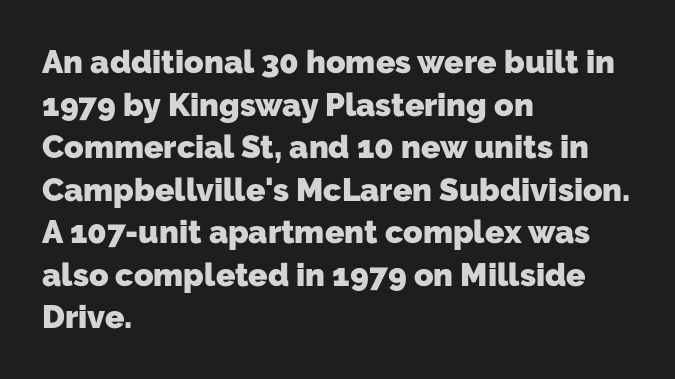
Varying glyph widths throughout — classic text-font behaviour. The type family on display is of the sans-serif kind. The setting favours the left margin, as ordinary paragraphs usually do. The zone under the glyphs is completely vacant.
